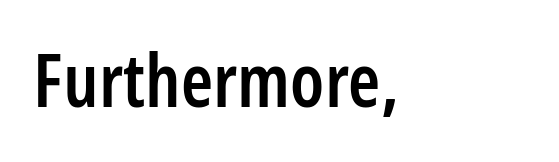
{"serif": "no", "italic": "no", "bold": "semi", "weight": "semibold", "width": "condensed", "stroke_contrast": "low", "x_height": "medium", "monospaced": "no", "underline": "no", "align": "left", "letter_spacing": "normal", "letter_spacing_em": 0.0, "glyph_px": 73}
